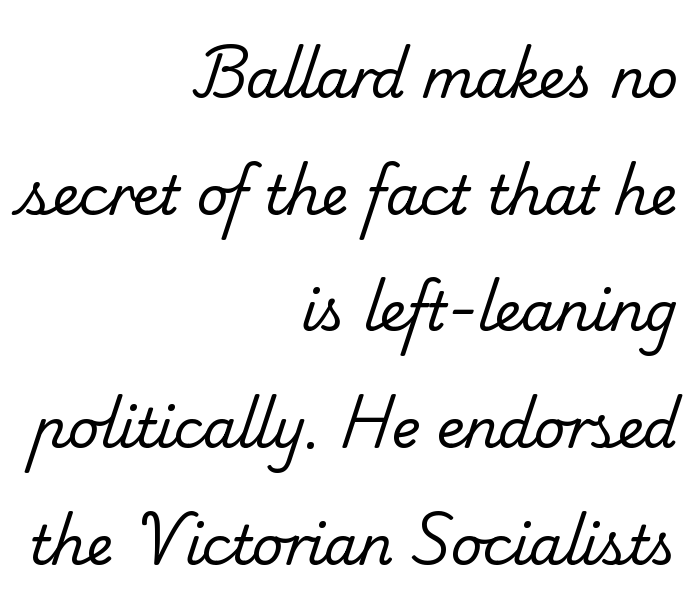
Q: Is the text bold? A: No.
Q: Is the typeface a serif or a sans-serif typeface? A: Serif.
Q: Is the text underlined? A: No.
Q: How is the paragraph aligned? A: Right-aligned.
Q: Is the spacing between letters normal or unusually wide? A: Normal.
Q: Is the spacing between lines tight, normal or loose? A: Loose.
Q: Width (condensed, normal, or wide)? A: Normal.
Q: Stroke contrast? A: Low.
Q: x-height? A: Small.
Q: Monospaced? A: No.
